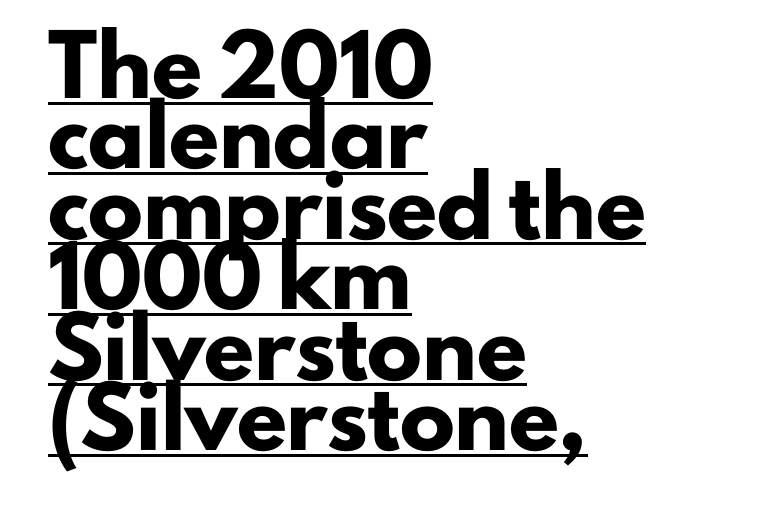
{"serif": "no", "italic": "no", "bold": "yes", "weight": "heavy", "width": "normal", "stroke_contrast": "low", "x_height": "small", "monospaced": "no", "underline": "yes", "align": "left", "line_spacing": "normal", "line_spacing_ratio": 1.28, "letter_spacing": "normal", "letter_spacing_em": 0.0, "glyph_px": 55}
